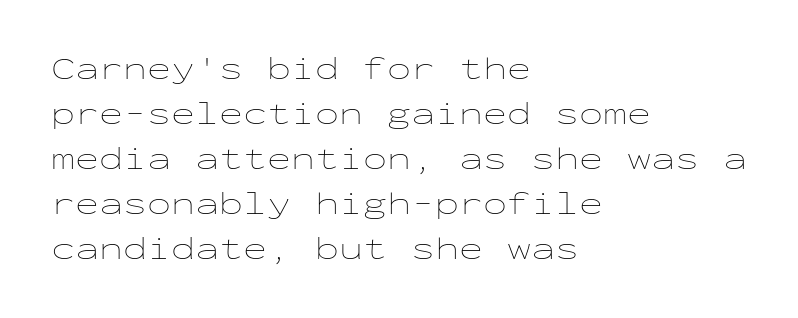
The image shows 32 px thin, wide type, upright, monospaced; set left-aligned, normal line spacing (1.41x), normal letter spacing, not underlined; low stroke contrast and a medium x-height.
